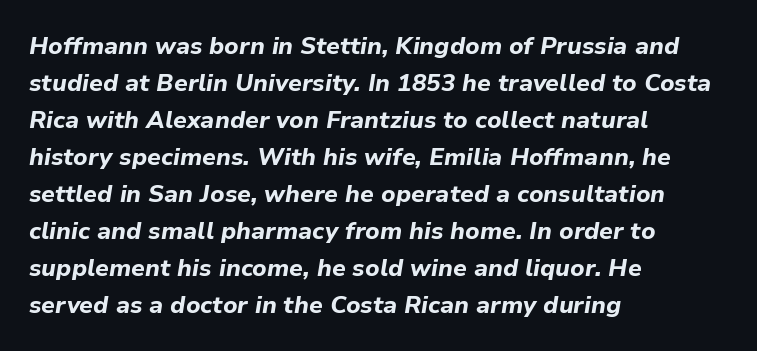
Compared with ordinary roman type, these characters are visibly tilted. Every row of glyphs begins at an identical x-position on the left. Words float on clear page, feet unadorned. What's the leading like? Ordinary, nothing unusual. Compared with typical body copy, the letter spacing here is the same.
